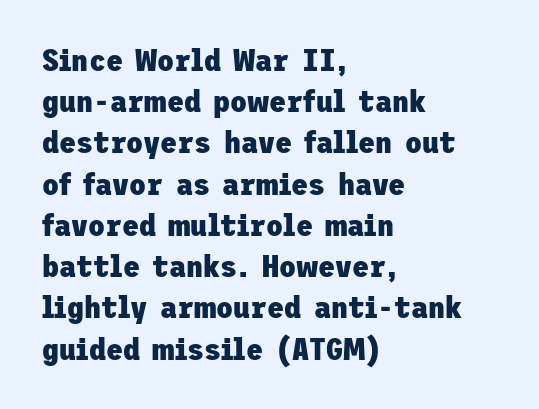
The image shows 31 px heavy sans-serif type, upright; set left-aligned, normal line spacing (1.33x), normal letter spacing, not underlined; low stroke contrast and a medium x-height.
